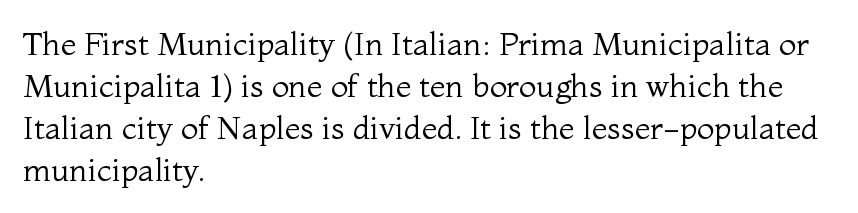
Q: Is the text bold? A: No.
Q: Is the text italic (slanted)? A: No, it is upright.
Q: Is the typeface a serif or a sans-serif typeface? A: Serif.
Q: Is the text underlined? A: No.
Q: How is the paragraph aligned? A: Left-aligned.
Q: Is the spacing between letters normal or unusually wide? A: Normal.
Q: Is the spacing between lines tight, normal or loose? A: Normal.
Q: Width (condensed, normal, or wide)? A: Normal.
Q: Stroke contrast? A: Medium.
Q: x-height? A: Medium.
Q: Monospaced? A: No.
